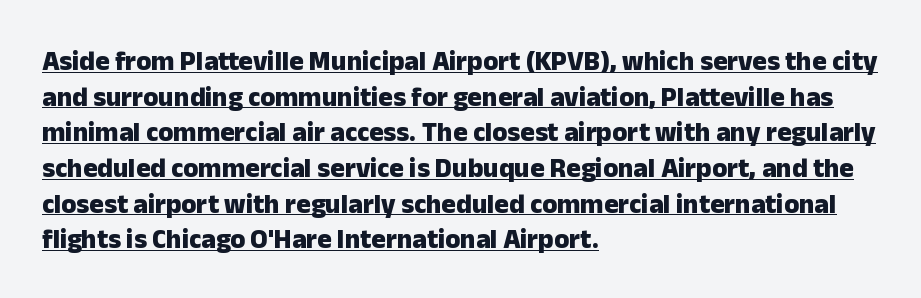
The image shows 27 px bold type, upright; set left-aligned, normal line spacing (1.32x), normal letter spacing, underlined.
